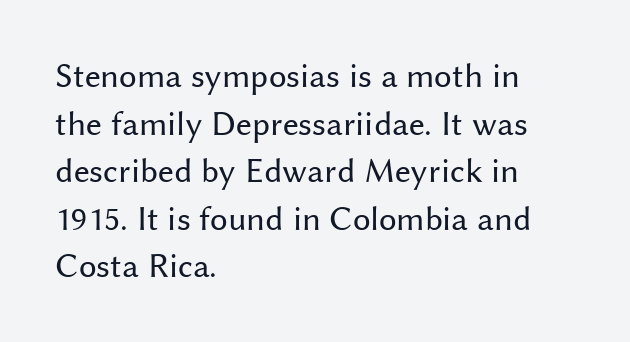
Vertical strokes here are truly vertical. Nothing sits at the stroke ends, so this counts as sans-serif. Vertical spacing — default. The passage shown is typed in a proportional face where columns would drift.
